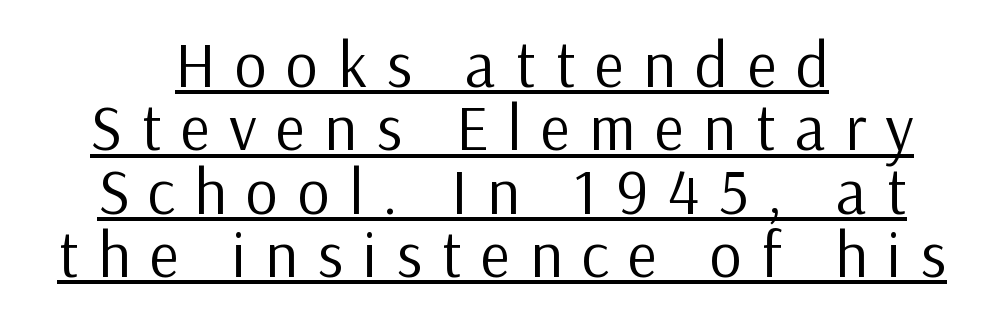
{"serif": "no", "italic": "no", "bold": "no", "weight": "regular", "width": "normal", "stroke_contrast": "low", "x_height": "medium", "monospaced": "no", "underline": "yes", "align": "center", "line_spacing": "tight", "line_spacing_ratio": 0.99, "letter_spacing": "wide", "letter_spacing_em": 0.3, "glyph_px": 64}
